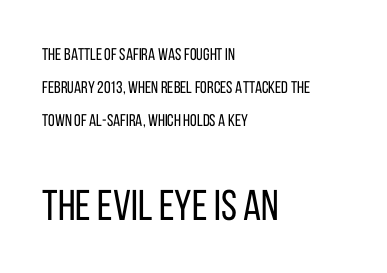
The image shows 43 px regular-weight, condensed sans-serif type, upright; set left-aligned, loose line spacing (1.95x), normal letter spacing, not underlined; the second (bottom) block is 2.53x larger; low stroke contrast and a large x-height.
